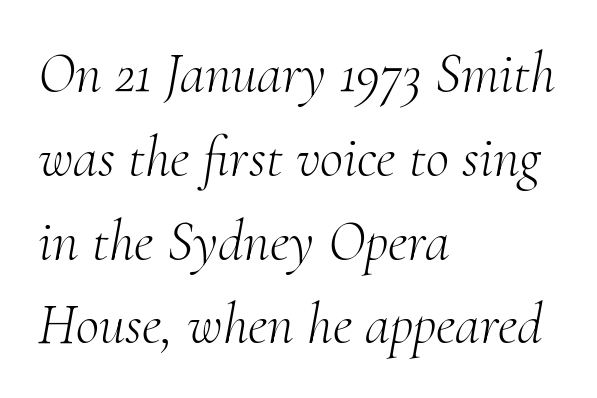
{"serif": "yes", "italic": "yes", "lean": "right", "slant_degrees": 10, "bold": "no", "weight": "light", "width": "normal", "stroke_contrast": "medium", "x_height": "small", "monospaced": "no", "underline": "no", "align": "left", "line_spacing": "normal", "line_spacing_ratio": 1.47, "letter_spacing": "normal", "letter_spacing_em": 0.0, "glyph_px": 57}
